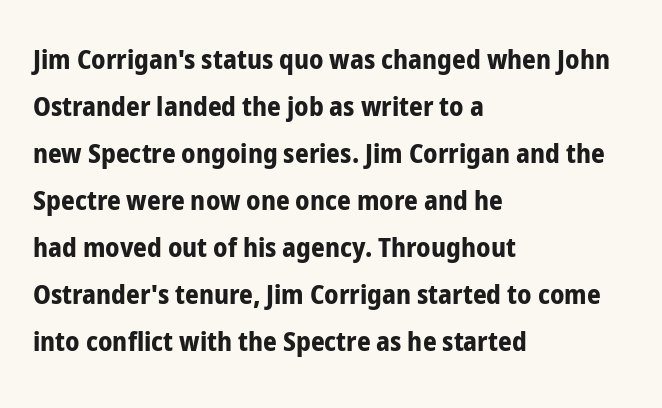
The image shows 27 px bold type, upright; set left-aligned, line spacing 1.74x, normal letter spacing, not underlined.
